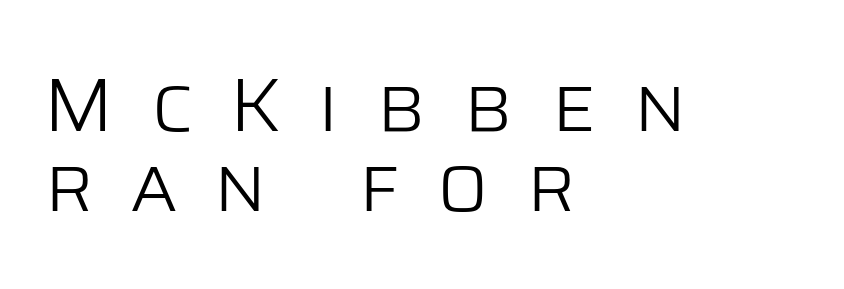
Q: Is the text bold? A: No.
Q: Is the text italic (slanted)? A: No, it is upright.
Q: Is the typeface a serif or a sans-serif typeface? A: Sans-serif.
Q: Is the text underlined? A: No.
Q: How is the paragraph aligned? A: Left-aligned.
Q: Is the spacing between letters normal or unusually wide? A: Unusually wide.
Q: Is the spacing between lines tight, normal or loose? A: Tight.
Q: Width (condensed, normal, or wide)? A: Normal.
Q: Stroke contrast? A: Low.
Q: x-height? A: Large.
Q: Monospaced? A: No.
